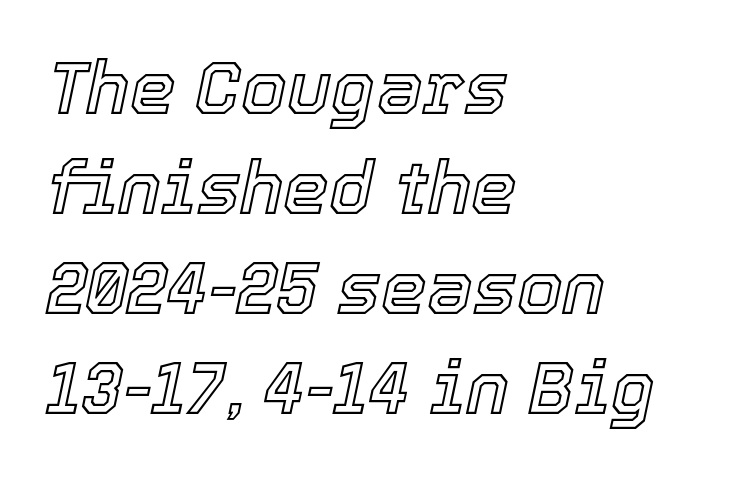
The image shows 73 px text type, italic (leaning right); set left-aligned, normal line spacing (1.37x), normal letter spacing, not underlined; a medium x-height.
